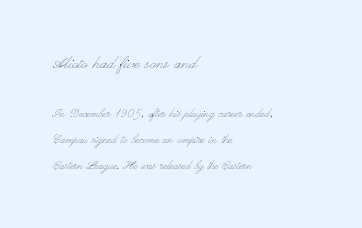
Q: Is the text bold? A: No.
Q: Is the text italic (slanted)? A: Yes.
Q: Is the text underlined? A: No.
Q: How is the paragraph aligned? A: Left-aligned.
Q: Is the spacing between letters normal or unusually wide? A: Normal.
Q: Which block of text is set in a larger size, the first (top) or the second (bottom)? A: The first (top) one.
